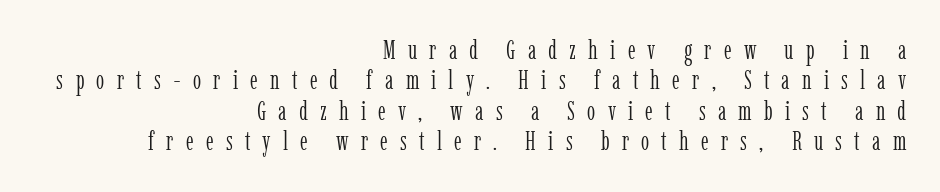
The image shows 26 px text type, upright; set right-aligned, line spacing 1.17x, unusually wide letter spacing (+0.47 em), not underlined.
